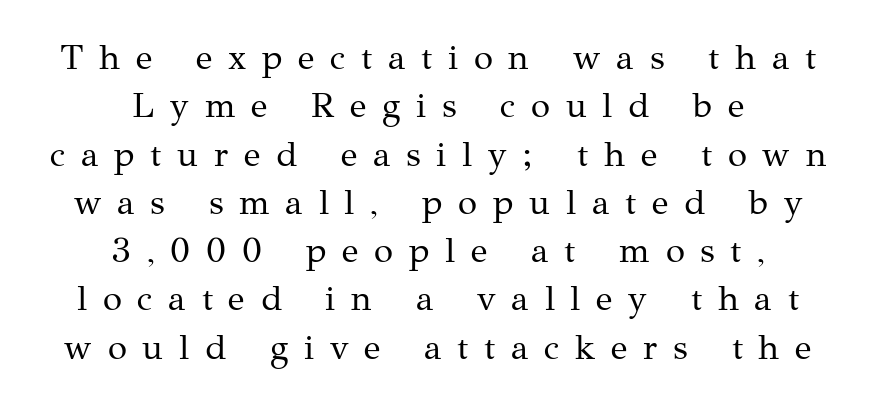
{"serif": "yes", "italic": "no", "bold": "no", "weight": "regular", "width": "normal", "stroke_contrast": "medium", "x_height": "medium", "monospaced": "no", "underline": "no", "align": "center", "line_spacing": "normal", "line_spacing_ratio": 1.38, "letter_spacing": "wide", "letter_spacing_em": 0.45, "glyph_px": 35}
